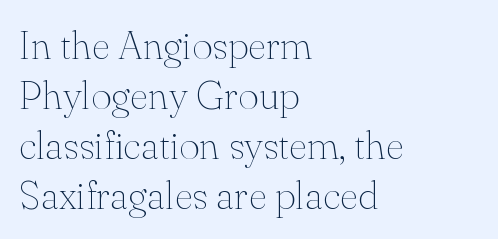
{"serif": "yes", "italic": "no", "bold": "no", "weight": "thin", "width": "normal", "stroke_contrast": "medium", "x_height": "small", "monospaced": "no", "underline": "no", "align": "left", "line_spacing": "normal", "line_spacing_ratio": 1.25, "letter_spacing": "normal", "letter_spacing_em": 0.0, "glyph_px": 40}
